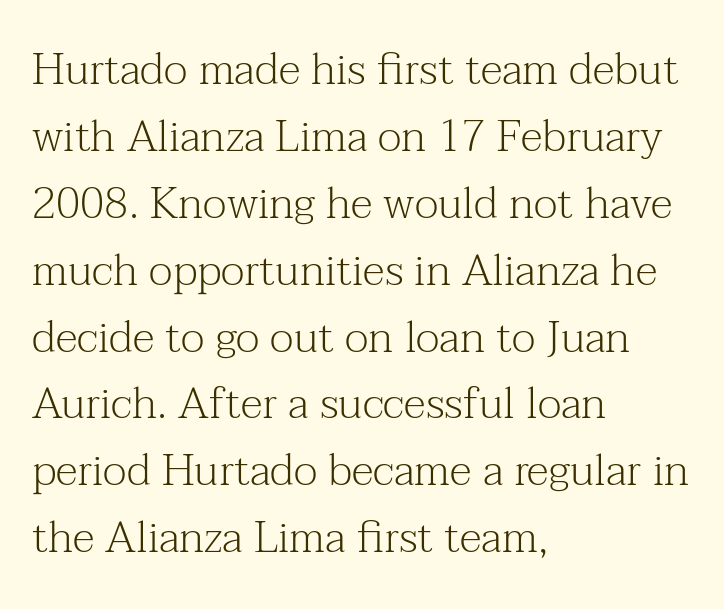
{"serif": "yes", "italic": "no", "bold": "no", "weight": "light", "width": "normal", "stroke_contrast": "medium", "x_height": "medium", "monospaced": "no", "underline": "no", "align": "left", "line_spacing": "normal", "line_spacing_ratio": 1.52, "letter_spacing": "normal", "letter_spacing_em": 0.0, "glyph_px": 44}
